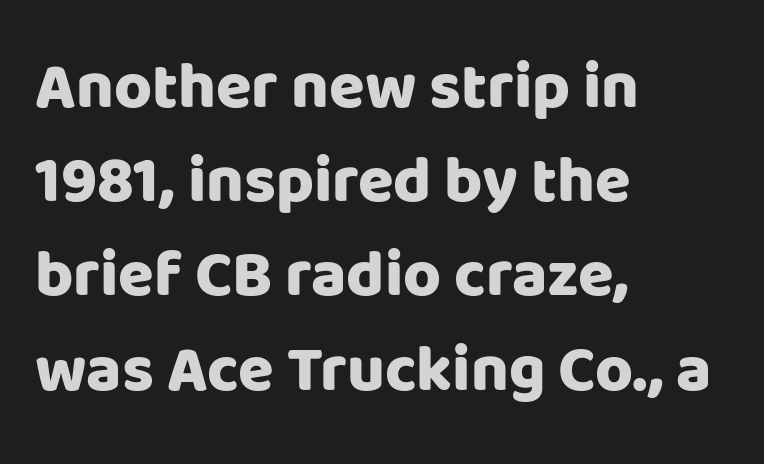
{"serif": "no", "italic": "no", "bold": "yes", "weight": "heavy", "width": "normal", "stroke_contrast": "low", "x_height": "large", "monospaced": "no", "underline": "no", "align": "left", "line_spacing": "normal", "line_spacing_ratio": 1.45, "letter_spacing": "normal", "letter_spacing_em": 0.0, "glyph_px": 65}
